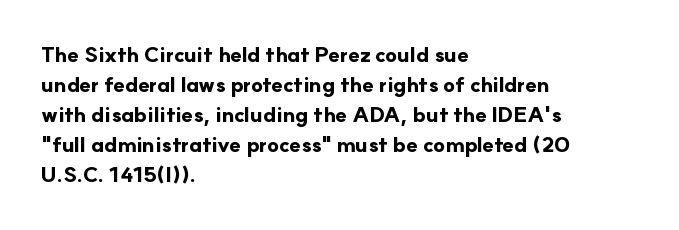
The font's upright variant was chosen for this text. These lines keep a tight, regular rhythm from letter to letter. Notice how thick the strokes are: this is what a full bold looks like. These lines sit exactly where default settings would place them.
